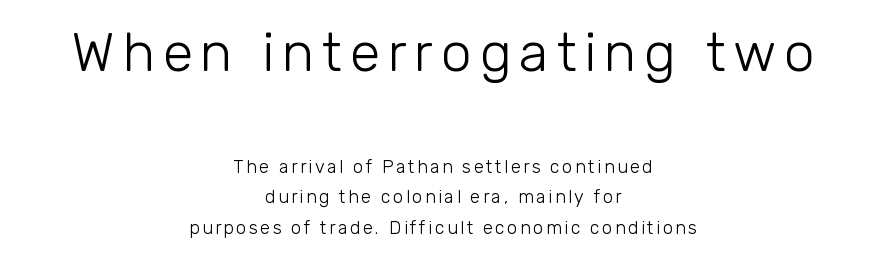
Q: Is the text bold? A: No.
Q: Is the text italic (slanted)? A: No, it is upright.
Q: Is the typeface a serif or a sans-serif typeface? A: Sans-serif.
Q: Is the text underlined? A: No.
Q: How is the paragraph aligned? A: Centered.
Q: Is the spacing between lines tight, normal or loose? A: Normal.
Q: Which block of text is set in a larger size, the first (top) or the second (bottom)? A: The first (top) one.
Q: Width (condensed, normal, or wide)? A: Normal.
Q: Stroke contrast? A: Low.
Q: x-height? A: Medium.
Q: Monospaced? A: No.
